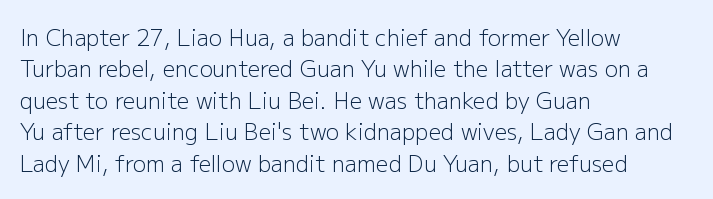
{"italic": "no", "bold": "no", "underline": "no", "align": "left", "line_spacing": "normal", "line_spacing_ratio": 1.43, "letter_spacing": "normal", "letter_spacing_em": 0.0, "glyph_px": 22}
